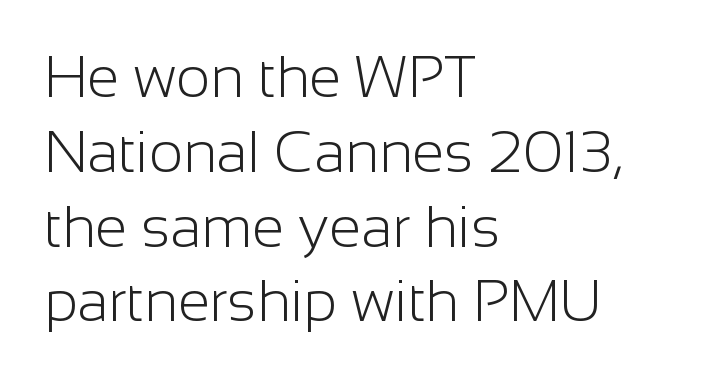
Q: Is the text bold? A: No.
Q: Is the text italic (slanted)? A: No, it is upright.
Q: Is the typeface a serif or a sans-serif typeface? A: Sans-serif.
Q: Is the text underlined? A: No.
Q: How is the paragraph aligned? A: Left-aligned.
Q: Is the spacing between letters normal or unusually wide? A: Normal.
Q: Is the spacing between lines tight, normal or loose? A: Normal.
Q: Width (condensed, normal, or wide)? A: Normal.
Q: Stroke contrast? A: Low.
Q: x-height? A: Medium.
Q: Monospaced? A: No.
